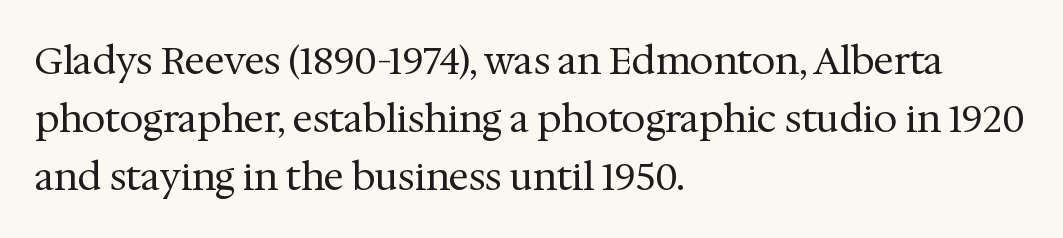
Q: Is the text bold? A: No.
Q: Is the text italic (slanted)? A: No, it is upright.
Q: Is the typeface a serif or a sans-serif typeface? A: Serif.
Q: Is the text underlined? A: No.
Q: How is the paragraph aligned? A: Left-aligned.
Q: Is the spacing between letters normal or unusually wide? A: Normal.
Q: Is the spacing between lines tight, normal or loose? A: Normal.
Q: Width (condensed, normal, or wide)? A: Normal.
Q: Stroke contrast? A: Medium.
Q: x-height? A: Medium.
Q: Monospaced? A: No.
